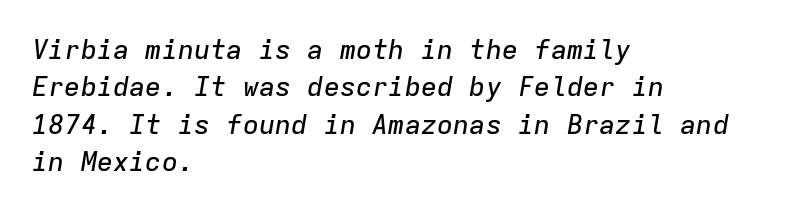
Q: Is the text italic (slanted)? A: Yes, it leans right by about 9 degrees.
Q: Is the text underlined? A: No.
Q: How is the paragraph aligned? A: Left-aligned.
Q: Is the spacing between letters normal or unusually wide? A: Normal.
Q: Is the spacing between lines tight, normal or loose? A: Normal.
